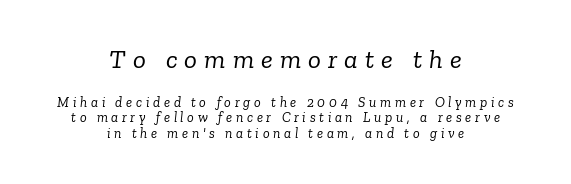
Q: Is the text bold? A: No.
Q: Is the text italic (slanted)? A: Yes, it leans right by about 6 degrees.
Q: Is the text underlined? A: No.
Q: How is the paragraph aligned? A: Centered.
Q: Is the spacing between letters normal or unusually wide? A: Unusually wide.
Q: Is the spacing between lines tight, normal or loose? A: Tight.
Q: Which block of text is set in a larger size, the first (top) or the second (bottom)? A: The first (top) one.
